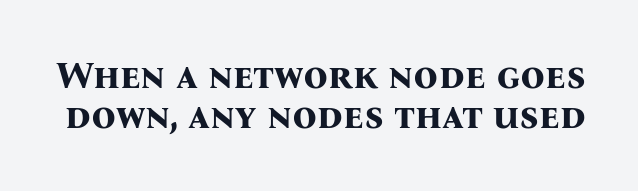
Q: Is the text bold? A: Yes.
Q: Is the text italic (slanted)? A: No, it is upright.
Q: Is the typeface a serif or a sans-serif typeface? A: Serif.
Q: Is the text underlined? A: No.
Q: Is the spacing between letters normal or unusually wide? A: Normal.
Q: Is the spacing between lines tight, normal or loose? A: Tight.
Q: Width (condensed, normal, or wide)? A: Normal.
Q: Stroke contrast? A: Medium.
Q: x-height? A: Medium.
Q: Monospaced? A: No.
